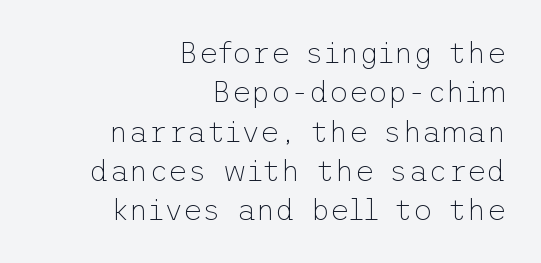
{"serif": "no", "italic": "no", "bold": "no", "weight": "thin", "width": "normal", "stroke_contrast": "low", "x_height": "medium", "underline": "no", "align": "right", "line_spacing": "normal", "line_spacing_ratio": 1.31, "letter_spacing": "normal", "letter_spacing_em": 0.0, "glyph_px": 30}
